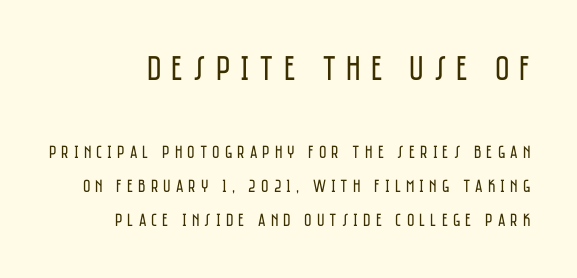
{"serif": "no", "italic": "no", "bold": "no", "weight": "regular", "width": "condensed", "stroke_contrast": "low", "x_height": "large", "monospaced": "no", "underline": "no", "line_spacing_ratio": 1.89, "letter_spacing": "wide", "letter_spacing_em": 0.28, "larger_block": "first", "size_ratio": 1.94, "glyph_px": 35}
